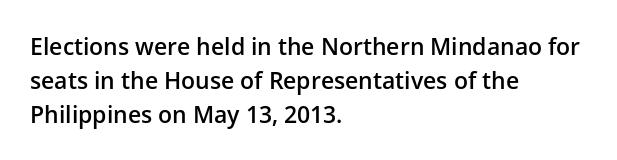
Upright lettering throughout. Reading down the block, your eye returns to a fixed left position each line. Strokes here are thickened, but only to semibold level. Evenly set lines give the paragraph a standard silhouette. Standard letterfit; no display-style spreading of the glyphs. Clear beneath every line of the passage.
